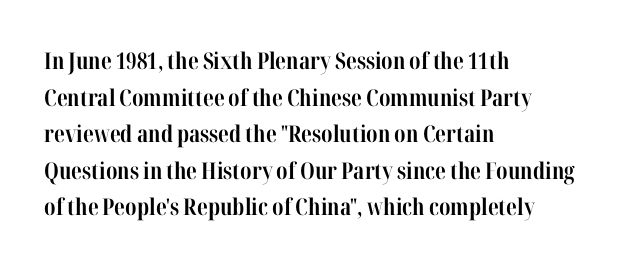
{"italic": "no", "bold": "yes", "underline": "no", "align": "left", "line_spacing": "normal", "line_spacing_ratio": 1.59, "letter_spacing": "normal", "letter_spacing_em": 0.0, "glyph_px": 23}
